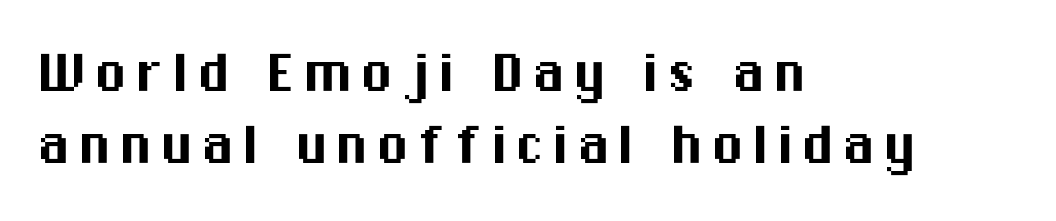
The image shows 66 px sans-serif type, upright; set left-aligned, tight line spacing (1.09x), not underlined; medium stroke contrast and a medium x-height.
